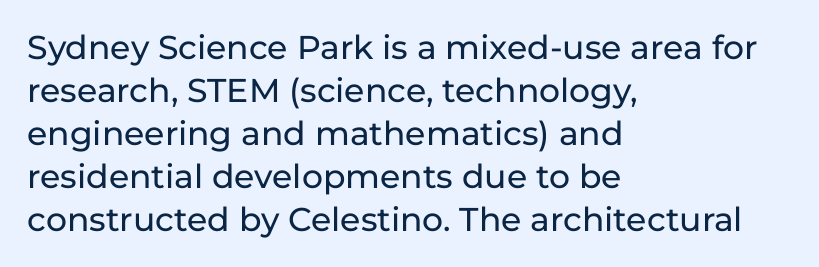
Q: Is the text italic (slanted)? A: No, it is upright.
Q: Is the typeface a serif or a sans-serif typeface? A: Sans-serif.
Q: Is the text underlined? A: No.
Q: How is the paragraph aligned? A: Left-aligned.
Q: Is the spacing between letters normal or unusually wide? A: Normal.
Q: Is the spacing between lines tight, normal or loose? A: Normal.
Q: Width (condensed, normal, or wide)? A: Normal.
Q: Stroke contrast? A: Low.
Q: x-height? A: Medium.
Q: Monospaced? A: No.
